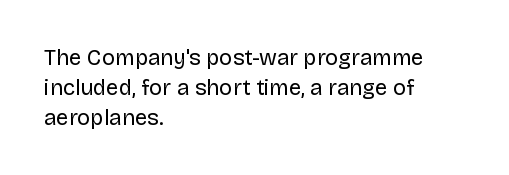
{"italic": "no", "bold": "no", "underline": "no", "align": "left", "line_spacing": "normal", "line_spacing_ratio": 1.36, "letter_spacing": "normal", "letter_spacing_em": 0.0, "glyph_px": 22}
